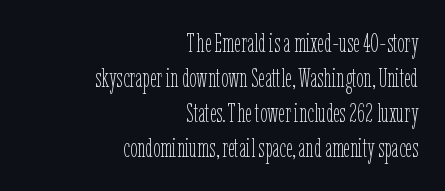
The image shows 26 px text type, upright; set right-aligned, normal line spacing (1.34x), normal letter spacing, not underlined.
